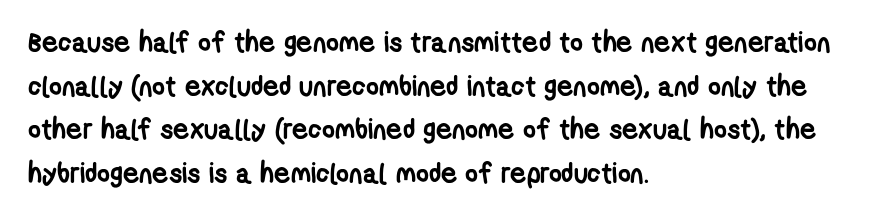
Honestly, the row spacing looks completely unremarkable. Note the varied advance widths — an 'i' is clearly narrower than an 'm'. Plain, unruled lines of type. Are there feet on the stems? There aren't — it's a sans.
